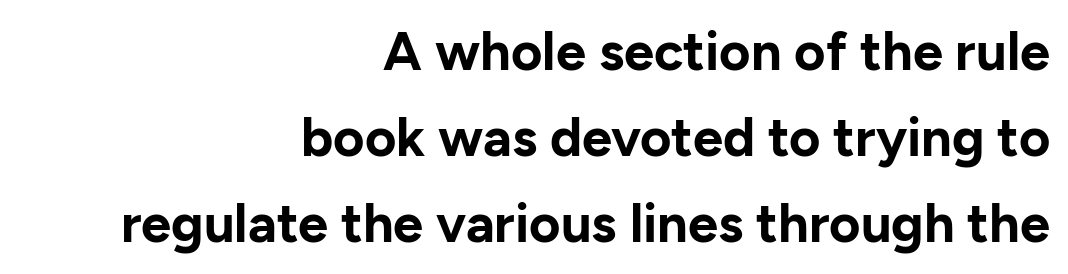
{"serif": "no", "italic": "no", "bold": "yes", "weight": "bold", "width": "normal", "stroke_contrast": "low", "x_height": "medium", "monospaced": "no", "underline": "no", "align": "right", "line_spacing": "normal", "line_spacing_ratio": 1.59, "letter_spacing": "normal", "letter_spacing_em": 0.0, "glyph_px": 54}
